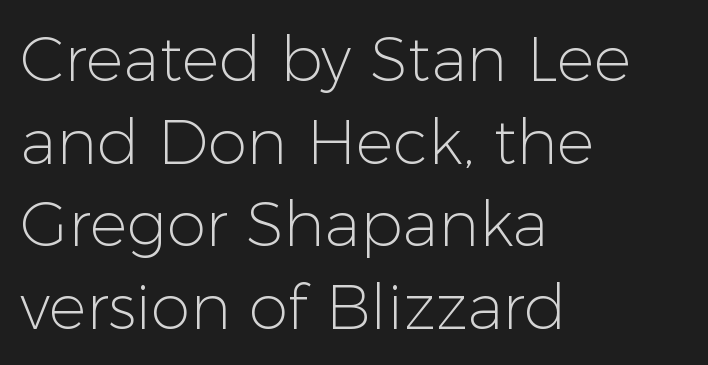
{"serif": "no", "italic": "no", "bold": "no", "weight": "light", "width": "normal", "stroke_contrast": "low", "x_height": "medium", "monospaced": "no", "underline": "no", "align": "left", "line_spacing": "normal", "line_spacing_ratio": 1.31, "letter_spacing": "normal", "letter_spacing_em": 0.0, "glyph_px": 63}
